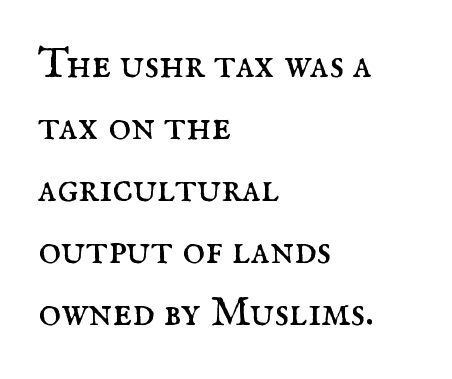
Is this a fixed-width face? No — the glyphs have proportional, varying widths. Line spacing here is normal. Weight: not bold — regular or lighter. Anything drawn beneath the words? Only blank space. The paragraph shown leans on its left margin.
